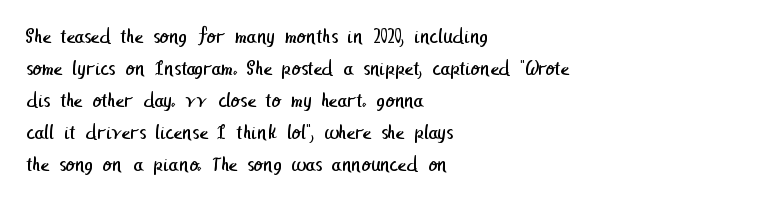
Q: Is the text bold? A: No.
Q: Is the text underlined? A: No.
Q: How is the paragraph aligned? A: Left-aligned.
Q: Is the spacing between letters normal or unusually wide? A: Normal.
Q: Is the spacing between lines tight, normal or loose? A: Normal.
